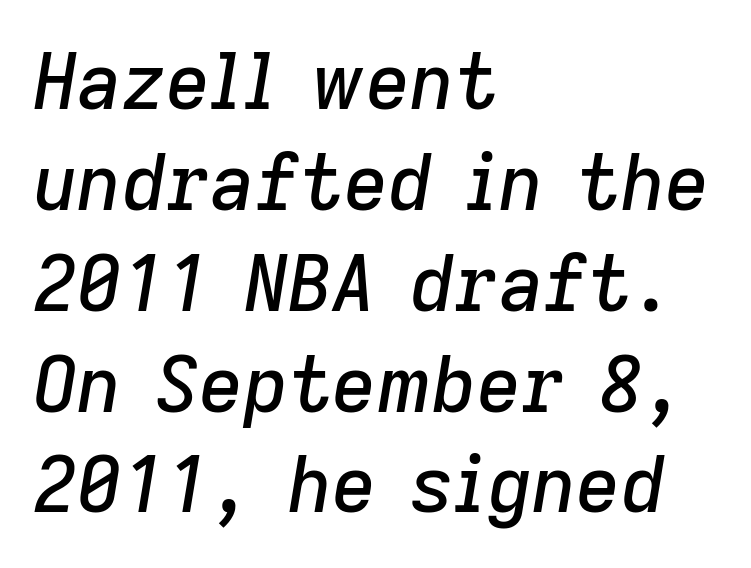
The passage shown has conventional tracking throughout. The setting favours the left margin, as ordinary paragraphs usually do. Interline gaps are of average width in this sample. In terms of posture, this sample is oblique. Character widths vary here, with narrow letters taking less room than wide ones.
